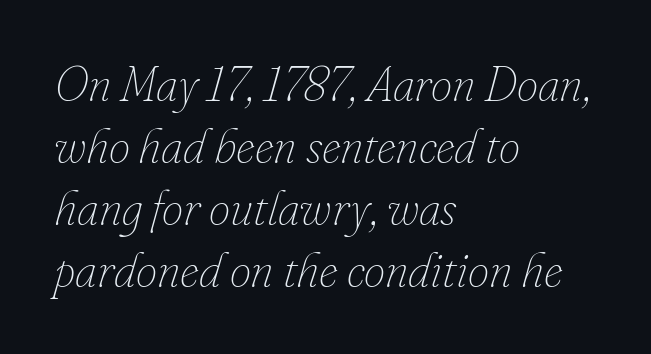
{"italic": "yes", "lean": "right", "slant_degrees": 16, "bold": "no", "weight": "thin", "width": "normal", "stroke_contrast": "low", "x_height": "small", "monospaced": "no", "underline": "no", "align": "left", "line_spacing": "normal", "line_spacing_ratio": 1.29, "letter_spacing": "normal", "letter_spacing_em": 0.0, "glyph_px": 48}
